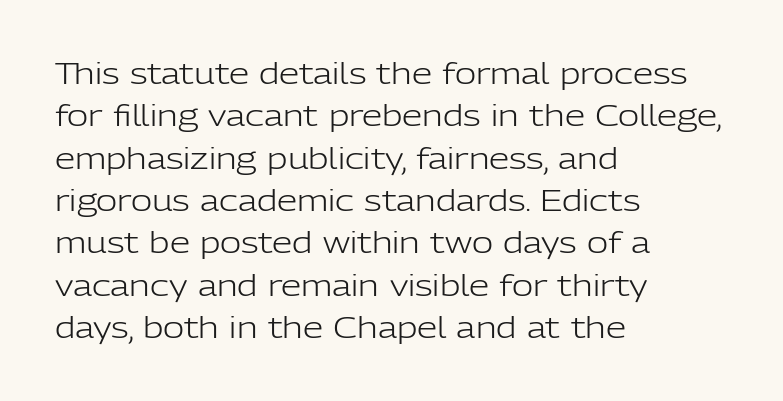
Q: Is the text bold? A: No.
Q: Is the text italic (slanted)? A: No, it is upright.
Q: Is the typeface a serif or a sans-serif typeface? A: Sans-serif.
Q: Is the text underlined? A: No.
Q: How is the paragraph aligned? A: Left-aligned.
Q: Is the spacing between letters normal or unusually wide? A: Normal.
Q: Is the spacing between lines tight, normal or loose? A: Normal.
Q: Width (condensed, normal, or wide)? A: Normal.
Q: Stroke contrast? A: Low.
Q: x-height? A: Medium.
Q: Monospaced? A: No.
